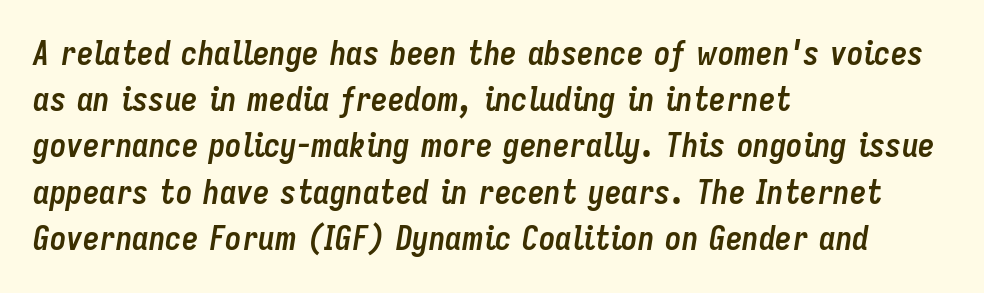
The image shows 33 px semibold, condensed type, italic (leaning right); set left-aligned, normal line spacing (1.4x), normal letter spacing, not underlined; low stroke contrast and a medium x-height.
